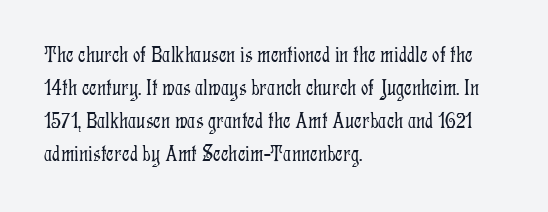
The image shows 23 px text type, upright; set left-aligned, normal line spacing (1.44x), normal letter spacing, not underlined.
